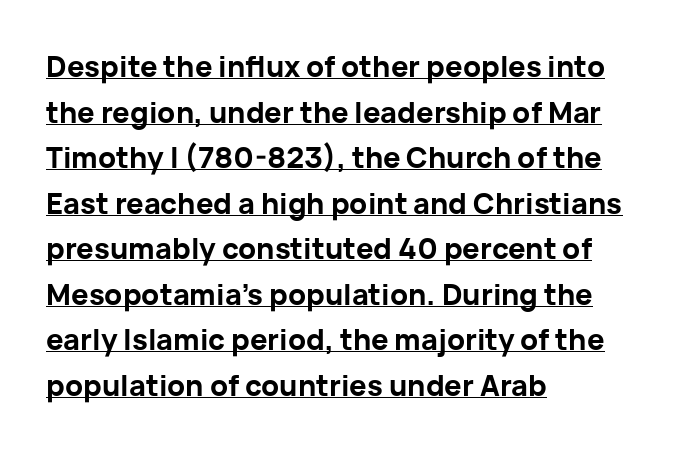
Q: Is the text bold? A: Yes.
Q: Is the text italic (slanted)? A: No, it is upright.
Q: Is the typeface a serif or a sans-serif typeface? A: Sans-serif.
Q: Is the text underlined? A: Yes.
Q: How is the paragraph aligned? A: Left-aligned.
Q: Is the spacing between letters normal or unusually wide? A: Normal.
Q: Is the spacing between lines tight, normal or loose? A: Normal.
Q: Width (condensed, normal, or wide)? A: Normal.
Q: Stroke contrast? A: Low.
Q: x-height? A: Medium.
Q: Monospaced? A: No.
